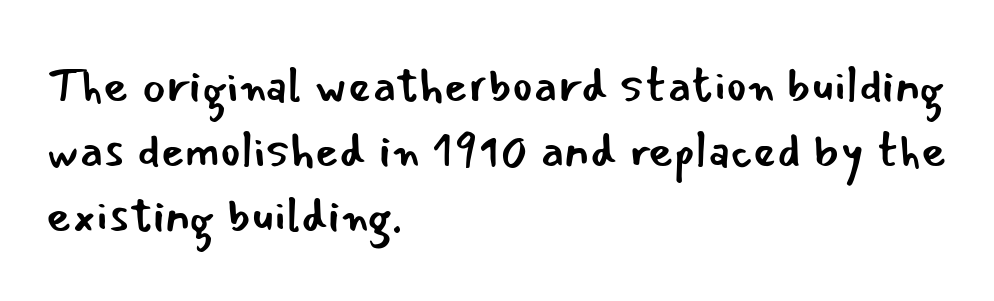
The image shows 49 px regular-weight sans-serif type, upright; set left-aligned, normal line spacing (1.33x), normal letter spacing, not underlined; low stroke contrast and a small x-height.
